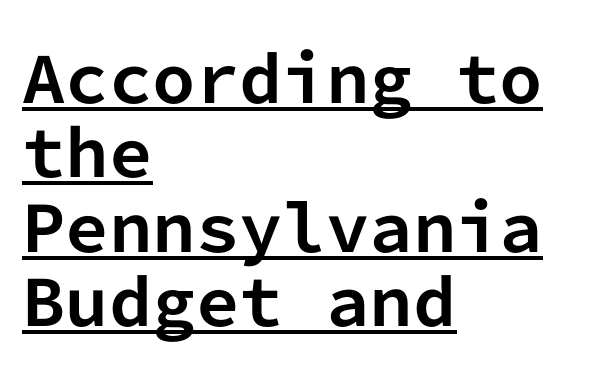
The image shows 62 px bold sans-serif type, upright, monospaced; set left-aligned, line spacing 1.2x, normal letter spacing, underlined; low stroke contrast and a medium x-height.
